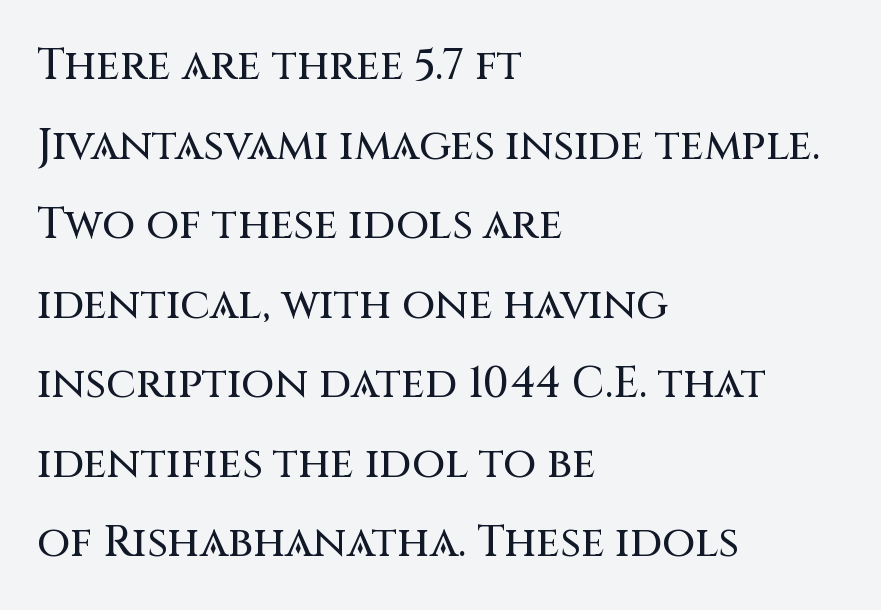
The image shows 43 px sans-serif type, upright; set left-aligned, line spacing 1.85x, normal letter spacing, not underlined; medium stroke contrast and a large x-height.
